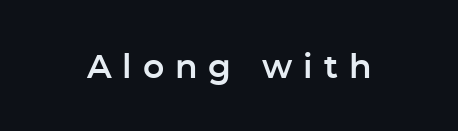
You can tell from the bare stems that sans-serif type was used. Beneath every word, the page is bare. You could not count columns in this text — the font is proportionally spaced. The lettering stays uniformly vertical, giving the passage a roman look. Here the glyphs are tracked loosely, breaking word shapes into spaced letters.
